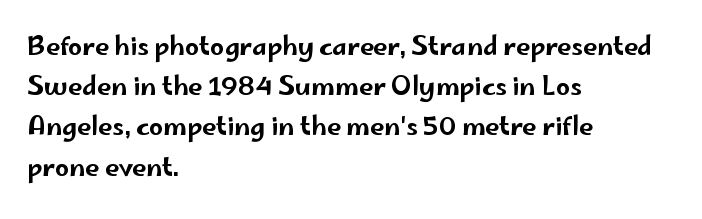
The image shows 25 px text type, upright; set left-aligned, normal line spacing (1.61x), normal letter spacing, not underlined.
